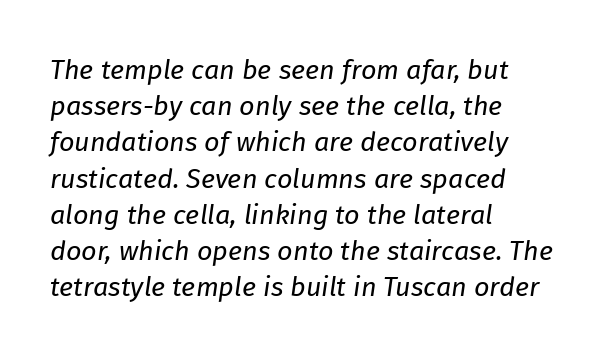
Q: Is the text bold? A: No.
Q: Is the text italic (slanted)? A: Yes, it leans right by about 8 degrees.
Q: Is the text underlined? A: No.
Q: How is the paragraph aligned? A: Left-aligned.
Q: Is the spacing between letters normal or unusually wide? A: Normal.
Q: Is the spacing between lines tight, normal or loose? A: Normal.
